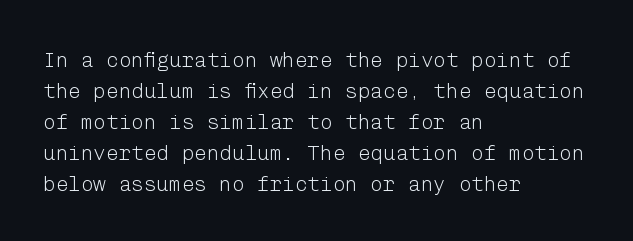
Q: Is the text bold? A: No.
Q: Is the text italic (slanted)? A: No, it is upright.
Q: Is the text underlined? A: No.
Q: How is the paragraph aligned? A: Left-aligned.
Q: Is the spacing between letters normal or unusually wide? A: Normal.
Q: Is the spacing between lines tight, normal or loose? A: Normal.
